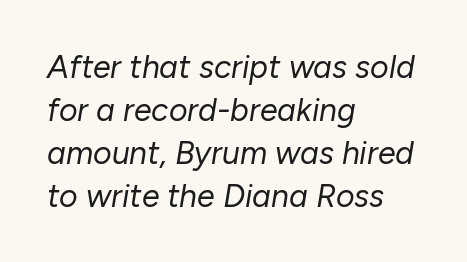
Reading down the column, the eye jumps a familiar distance to each next line. Is this a fixed-width face? No — the glyphs have proportional, varying widths. Characters follow at the spacing the type designer built in. The whole block is typeset with a tilt. If you drew a ruler down the left edge, every line would touch it.
